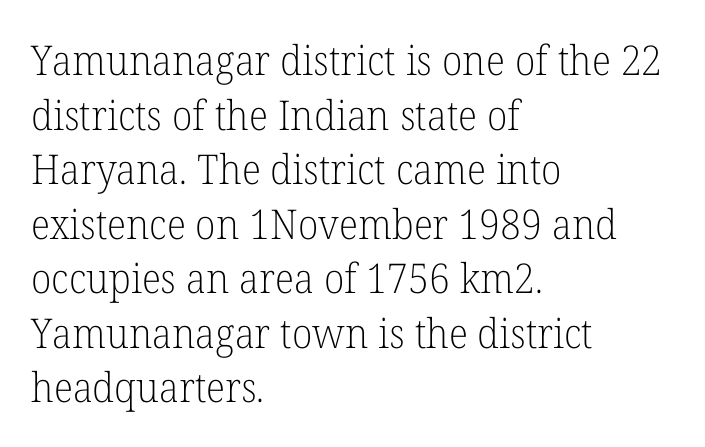
The image shows 41 px light serif type, upright; set left-aligned, normal line spacing (1.33x), normal letter spacing, not underlined; low stroke contrast and a medium x-height.
